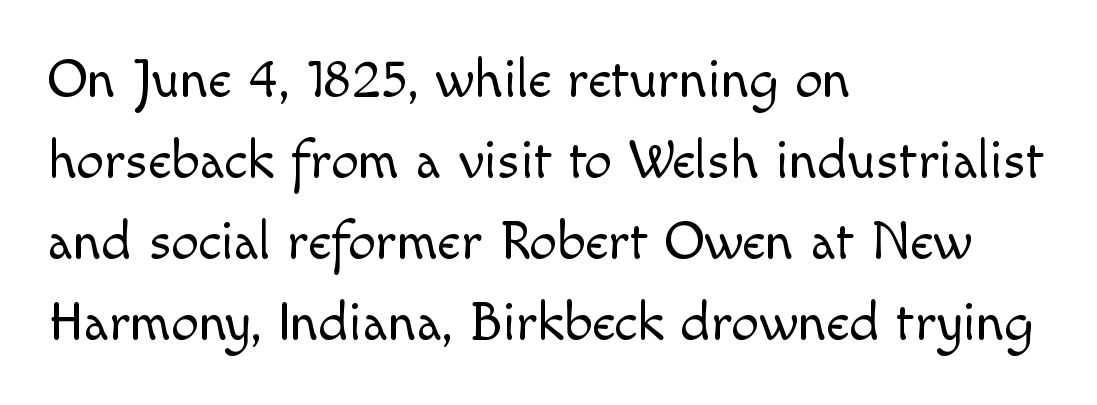
The image shows 55 px light sans-serif type, upright; set left-aligned, normal line spacing (1.47x), normal letter spacing, not underlined; a small x-height.
